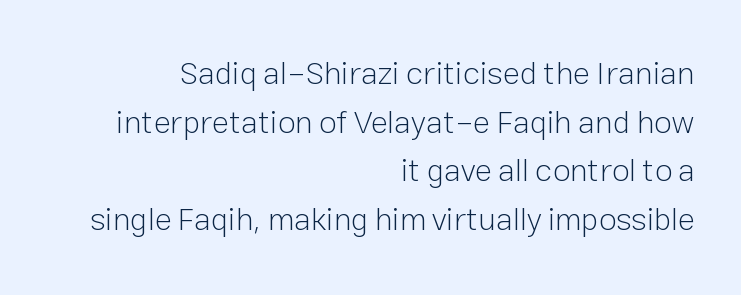
{"serif": "no", "italic": "no", "bold": "no", "weight": "light", "width": "normal", "stroke_contrast": "low", "x_height": "medium", "monospaced": "no", "underline": "no", "align": "right", "line_spacing": "normal", "line_spacing_ratio": 1.52, "letter_spacing": "normal", "letter_spacing_em": 0.0, "glyph_px": 32}
